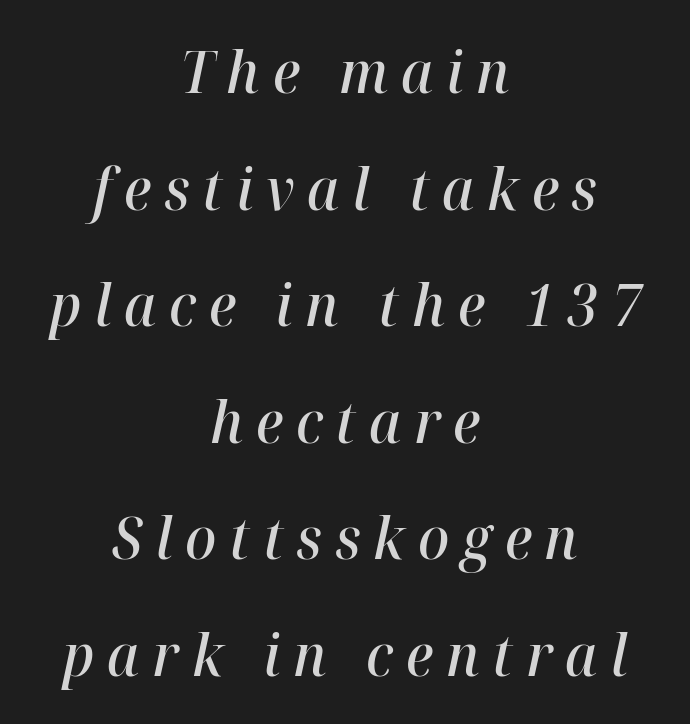
Q: Is the text bold? A: Semi-bold.
Q: Is the text italic (slanted)? A: Yes, it leans right by about 12 degrees.
Q: Is the text underlined? A: No.
Q: How is the paragraph aligned? A: Centered.
Q: Is the spacing between letters normal or unusually wide? A: Unusually wide.
Q: Is the spacing between lines tight, normal or loose? A: Loose.
Q: Width (condensed, normal, or wide)? A: Normal.
Q: Stroke contrast? A: High.
Q: x-height? A: Medium.
Q: Monospaced? A: No.
